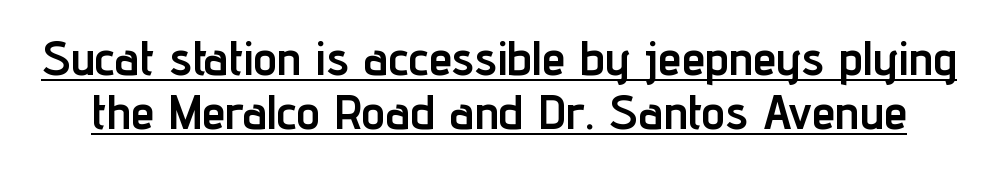
Q: Is the text bold? A: Yes.
Q: Is the text italic (slanted)? A: No, it is upright.
Q: Is the typeface a serif or a sans-serif typeface? A: Sans-serif.
Q: Is the text underlined? A: Yes.
Q: Is the spacing between letters normal or unusually wide? A: Normal.
Q: Is the spacing between lines tight, normal or loose? A: Tight.
Q: Width (condensed, normal, or wide)? A: Condensed.
Q: Stroke contrast? A: Low.
Q: x-height? A: Medium.
Q: Monospaced? A: No.
